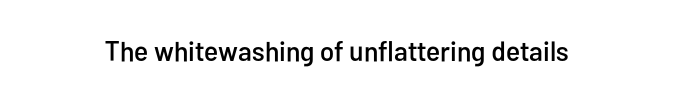
The image shows 28 px condensed sans-serif type, upright; set normal letter spacing, not underlined; low stroke contrast and a medium x-height.
